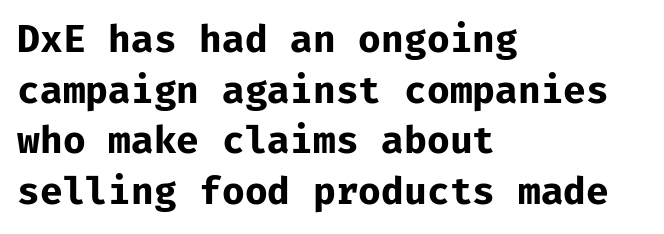
{"serif": "no", "italic": "no", "bold": "yes", "weight": "bold", "width": "normal", "stroke_contrast": "low", "x_height": "medium", "monospaced": "yes", "underline": "no", "align": "left", "line_spacing": "normal", "line_spacing_ratio": 1.37, "letter_spacing": "normal", "letter_spacing_em": 0.0, "glyph_px": 37}
